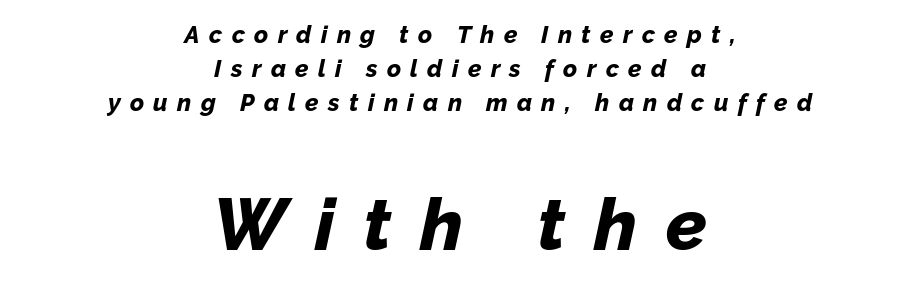
Q: Is the text bold? A: Yes.
Q: Is the text italic (slanted)? A: Yes, it leans right by about 12 degrees.
Q: Is the text underlined? A: No.
Q: How is the paragraph aligned? A: Centered.
Q: Is the spacing between letters normal or unusually wide? A: Unusually wide.
Q: Is the spacing between lines tight, normal or loose? A: Normal.
Q: Which block of text is set in a larger size, the first (top) or the second (bottom)? A: The second (bottom) one.
Q: Width (condensed, normal, or wide)? A: Normal.
Q: Stroke contrast? A: Low.
Q: x-height? A: Medium.
Q: Monospaced? A: No.
